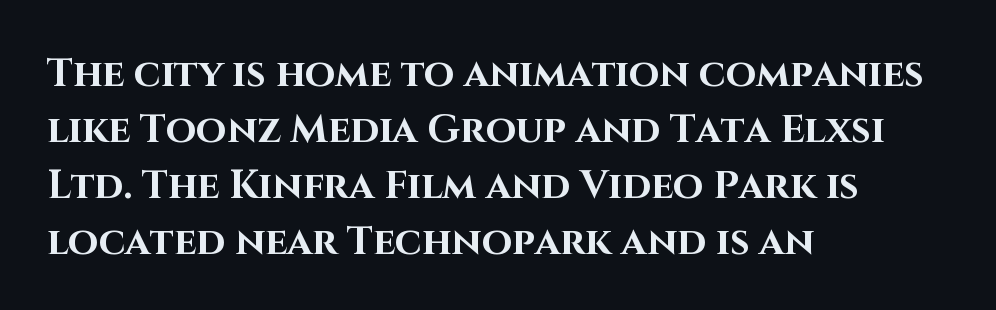
Designer's note — italics off, roman on. Descenders hang freely into open space. This sample has the flowing, uneven cadence of proportional lettering. Look at the stroke-to-counter ratio: heavy, a bold.
